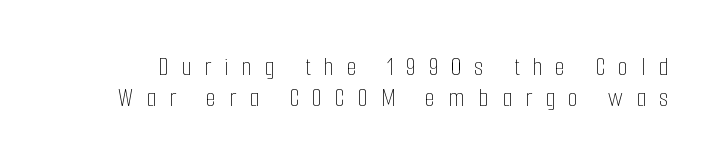
{"italic": "no", "bold": "no", "underline": "no", "line_spacing": "tight", "line_spacing_ratio": 1.15, "letter_spacing": "wide", "letter_spacing_em": 0.47, "glyph_px": 27}
